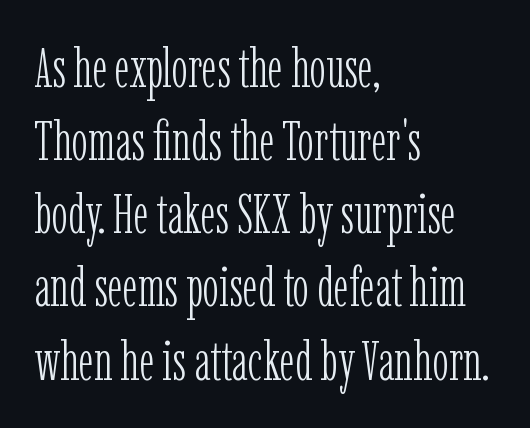
{"serif": "yes", "italic": "no", "bold": "no", "weight": "light", "width": "condensed", "stroke_contrast": "low", "x_height": "medium", "monospaced": "no", "underline": "no", "align": "left", "line_spacing": "normal", "line_spacing_ratio": 1.33, "letter_spacing": "normal", "letter_spacing_em": 0.0, "glyph_px": 55}
